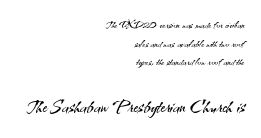
The image shows 25 px text type; set right-aligned, normal line spacing (1.33x), normal letter spacing, not underlined; the second (bottom) block is 1.79x larger.
